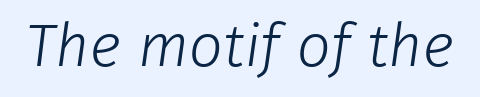
Q: Is the text bold? A: No.
Q: Is the typeface a serif or a sans-serif typeface? A: Sans-serif.
Q: Is the text underlined? A: No.
Q: Is the spacing between letters normal or unusually wide? A: Normal.
Q: Width (condensed, normal, or wide)? A: Normal.
Q: Stroke contrast? A: Low.
Q: x-height? A: Medium.
Q: Monospaced? A: No.
